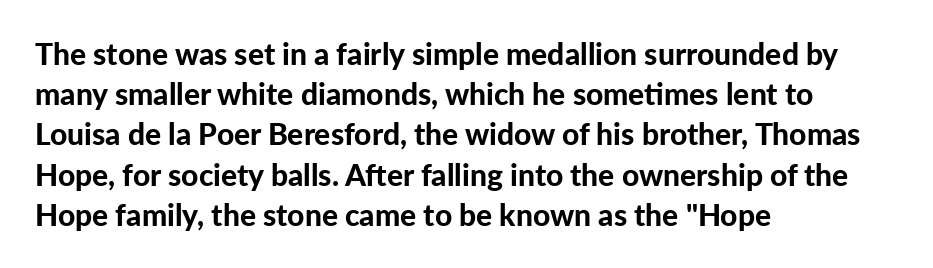
{"serif": "no", "italic": "no", "bold": "yes", "weight": "bold", "width": "normal", "stroke_contrast": "low", "x_height": "medium", "monospaced": "no", "underline": "no", "align": "left", "line_spacing": "normal", "line_spacing_ratio": 1.34, "letter_spacing": "normal", "letter_spacing_em": 0.0, "glyph_px": 30}
